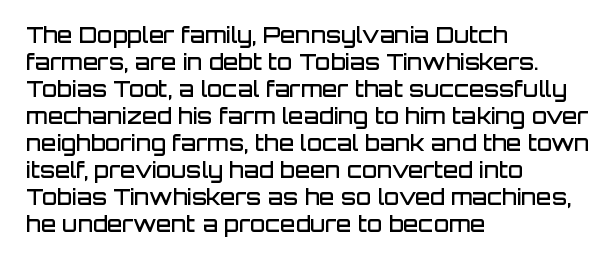
Q: Is the text bold? A: Semi-bold.
Q: Is the text italic (slanted)? A: No, it is upright.
Q: Is the text underlined? A: No.
Q: How is the paragraph aligned? A: Left-aligned.
Q: Is the spacing between letters normal or unusually wide? A: Normal.
